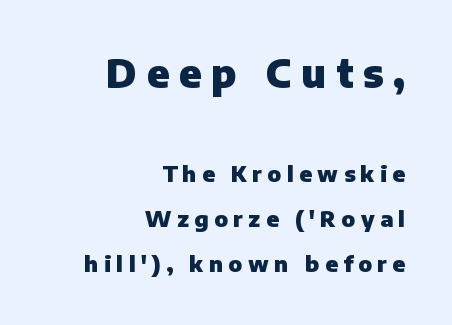
{"serif": "no", "italic": "no", "bold": "yes", "weight": "heavy", "width": "normal", "stroke_contrast": "low", "x_height": "medium", "monospaced": "no", "underline": "no", "align": "right", "line_spacing": "loose", "line_spacing_ratio": 2.06, "letter_spacing": "wide", "letter_spacing_em": 0.25, "larger_block": "first", "size_ratio": 1.77, "glyph_px": 39}
